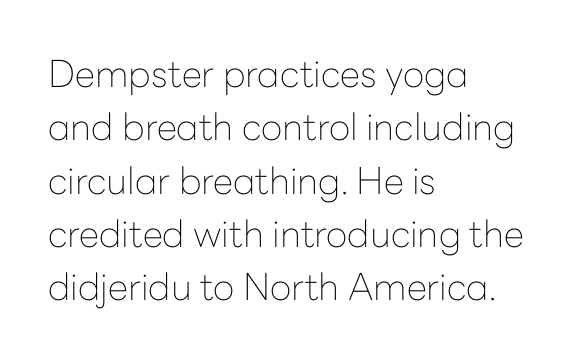
Do the characters align in a grid? No, the font is proportional. Notice how descenders clear the ascenders below comfortably — that's standard leading. How are the letters spaced? Ordinarily, with no added tracking. No italicization has been applied; the sample stays upright. The font sits on the lighter half of the weight spectrum, regular included.
